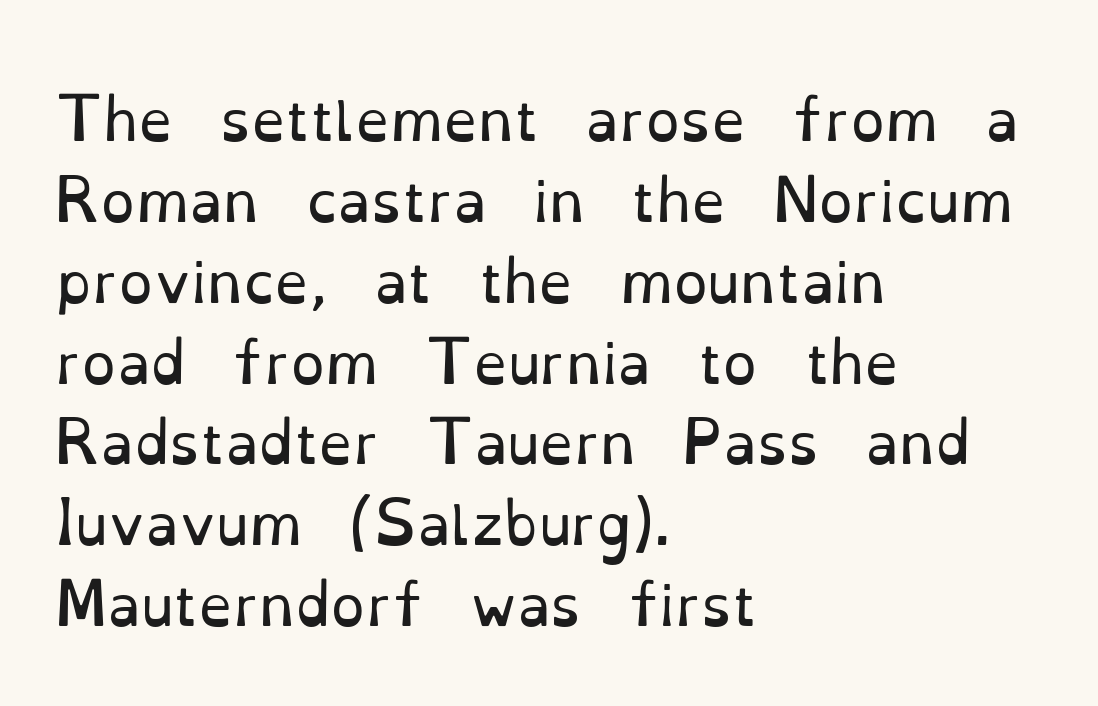
{"serif": "yes", "italic": "no", "bold": "no", "weight": "regular", "width": "normal", "stroke_contrast": "low", "x_height": "small", "monospaced": "no", "underline": "no", "align": "left", "line_spacing": "normal", "line_spacing_ratio": 1.47, "letter_spacing": "normal", "letter_spacing_em": 0.0, "glyph_px": 55}
